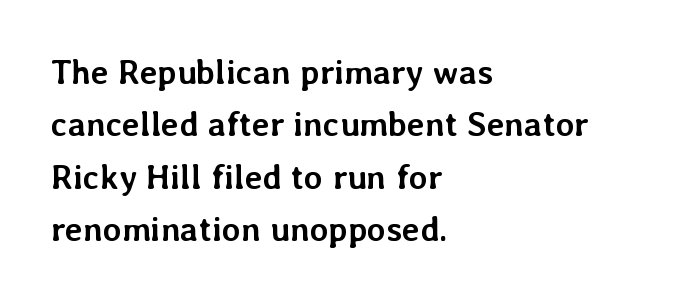
Q: Is the text bold? A: Yes.
Q: Is the text italic (slanted)? A: No, it is upright.
Q: Is the text underlined? A: No.
Q: How is the paragraph aligned? A: Left-aligned.
Q: Is the spacing between letters normal or unusually wide? A: Normal.
Q: Is the spacing between lines tight, normal or loose? A: Normal.
Q: Width (condensed, normal, or wide)? A: Normal.
Q: Stroke contrast? A: Low.
Q: x-height? A: Medium.
Q: Monospaced? A: No.
